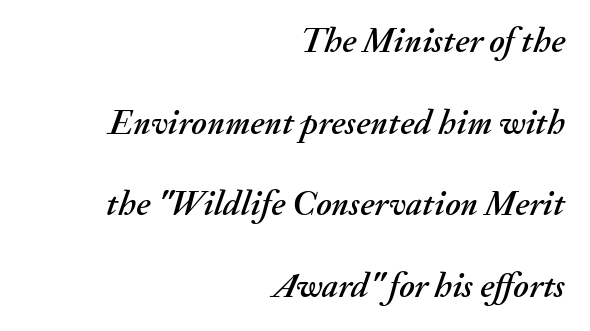
Q: Is the text italic (slanted)? A: Yes, it leans right by about 20 degrees.
Q: Is the text underlined? A: No.
Q: How is the paragraph aligned? A: Right-aligned.
Q: Is the spacing between letters normal or unusually wide? A: Normal.
Q: Is the spacing between lines tight, normal or loose? A: Loose.
Q: Width (condensed, normal, or wide)? A: Normal.
Q: Stroke contrast? A: Medium.
Q: x-height? A: Small.
Q: Monospaced? A: No.
